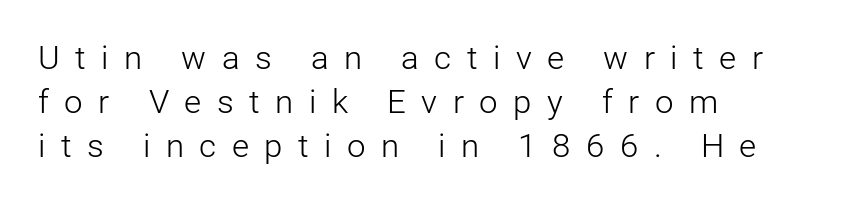
The image shows 33 px light sans-serif type, upright; set left-aligned, normal line spacing (1.33x), unusually wide letter spacing (+0.47 em), not underlined; low stroke contrast and a medium x-height.
